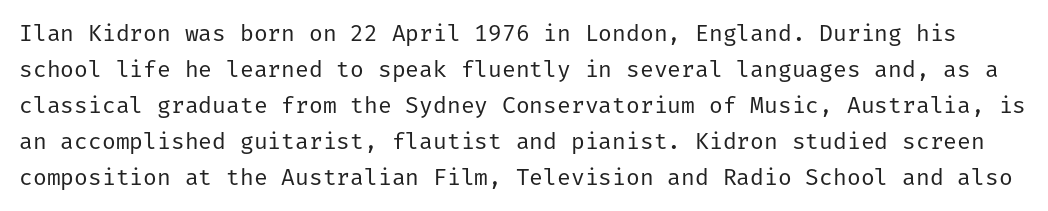
The image shows 23 px text type, upright; set normal line spacing (1.56x), normal letter spacing, not underlined.
